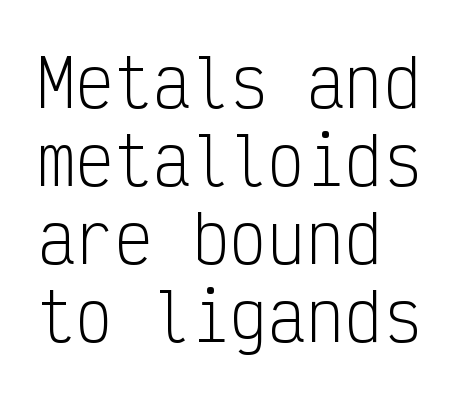
Q: Is the text bold? A: No.
Q: Is the text italic (slanted)? A: No, it is upright.
Q: Is the typeface a serif or a sans-serif typeface? A: Sans-serif.
Q: Is the text underlined? A: No.
Q: How is the paragraph aligned? A: Left-aligned.
Q: Is the spacing between letters normal or unusually wide? A: Normal.
Q: Width (condensed, normal, or wide)? A: Condensed.
Q: Stroke contrast? A: Low.
Q: x-height? A: Medium.
Q: Monospaced? A: Yes.
